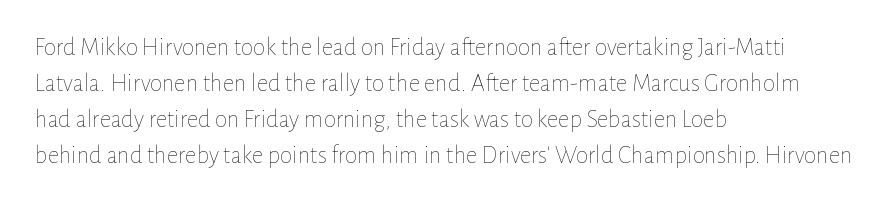
The image shows 25 px text type, upright; set left-aligned, normal line spacing (1.44x), normal letter spacing, not underlined.
